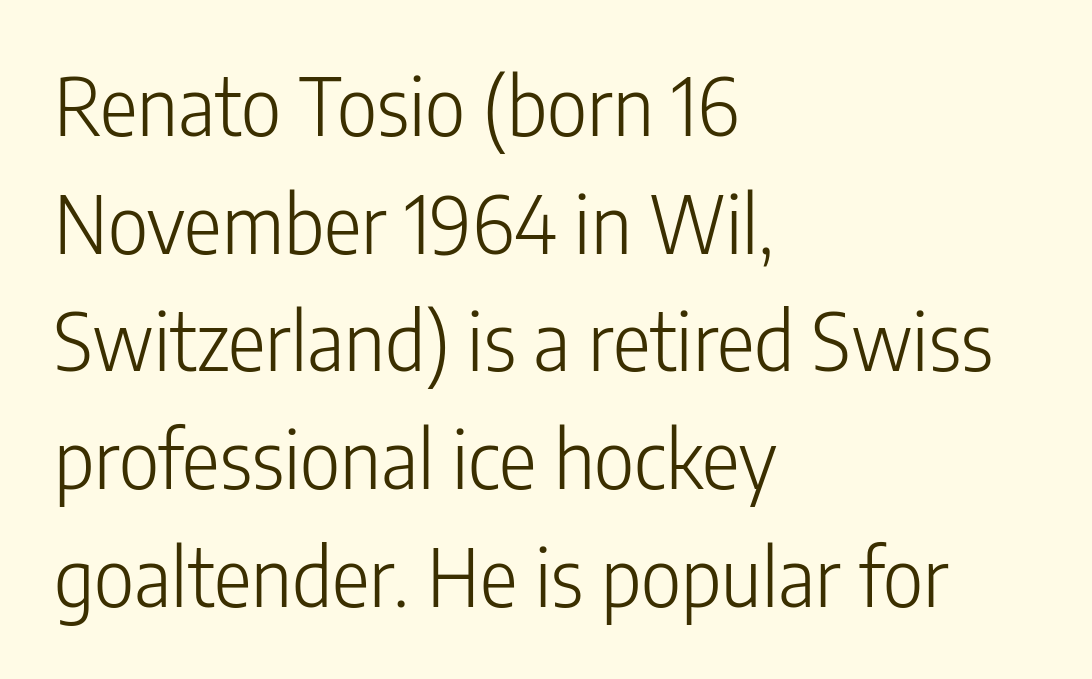
Q: Is the text bold? A: No.
Q: Is the text italic (slanted)? A: No, it is upright.
Q: Is the typeface a serif or a sans-serif typeface? A: Sans-serif.
Q: Is the text underlined? A: No.
Q: How is the paragraph aligned? A: Left-aligned.
Q: Is the spacing between letters normal or unusually wide? A: Normal.
Q: Is the spacing between lines tight, normal or loose? A: Normal.
Q: Width (condensed, normal, or wide)? A: Condensed.
Q: Stroke contrast? A: Low.
Q: x-height? A: Medium.
Q: Monospaced? A: No.
